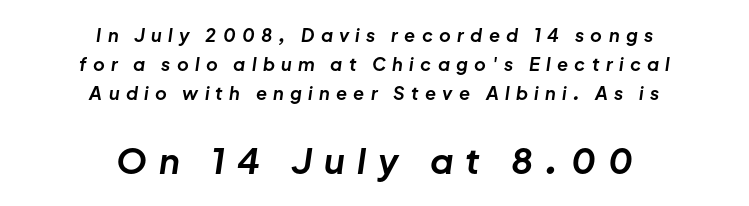
Q: Is the text bold? A: Yes.
Q: Is the text italic (slanted)? A: Yes, it leans right by about 8 degrees.
Q: Is the text underlined? A: No.
Q: How is the paragraph aligned? A: Centered.
Q: Is the spacing between letters normal or unusually wide? A: Unusually wide.
Q: Is the spacing between lines tight, normal or loose? A: Normal.
Q: Which block of text is set in a larger size, the first (top) or the second (bottom)? A: The second (bottom) one.
Q: Width (condensed, normal, or wide)? A: Normal.
Q: Stroke contrast? A: Low.
Q: x-height? A: Medium.
Q: Monospaced? A: No.
